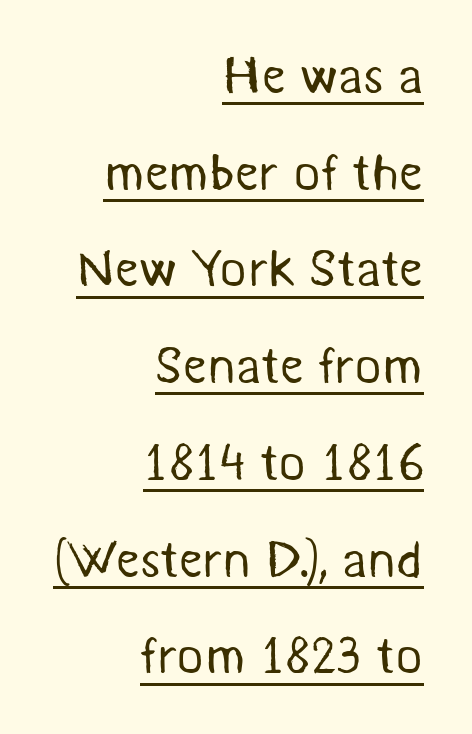
{"serif": "no", "bold": "no", "weight": "regular", "width": "normal", "stroke_contrast": "medium", "x_height": "medium", "monospaced": "no", "underline": "yes", "align": "right", "line_spacing_ratio": 1.86, "letter_spacing": "normal", "letter_spacing_em": 0.0, "glyph_px": 52}
